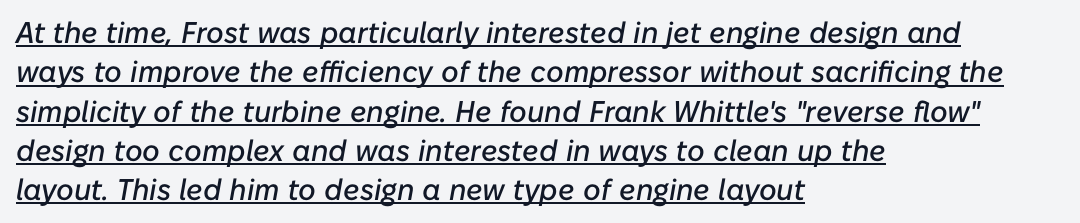
The image shows 30 px text type, italic (leaning right); set left-aligned, normal line spacing (1.31x), normal letter spacing, underlined; low stroke contrast and a medium x-height.
